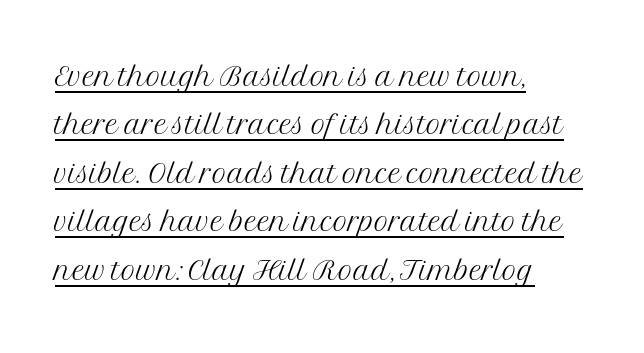
Note the varied advance widths — an 'i' is clearly narrower than an 'm'. The words here are underlined. The ragged edge is on the right, which tells us the setting is flush left.
